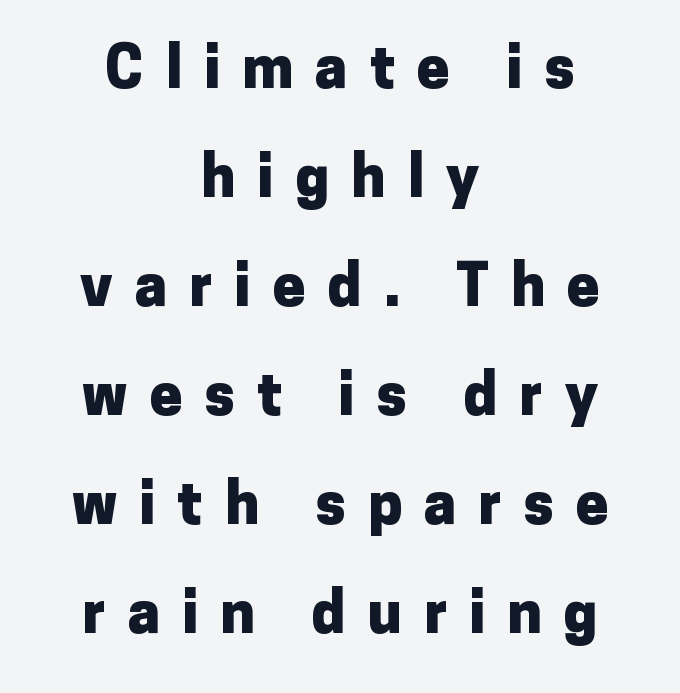
{"serif": "no", "italic": "no", "bold": "yes", "weight": "heavy", "width": "normal", "stroke_contrast": "low", "x_height": "medium", "monospaced": "no", "underline": "no", "align": "center", "line_spacing_ratio": 1.88, "letter_spacing": "wide", "letter_spacing_em": 0.38, "glyph_px": 58}
